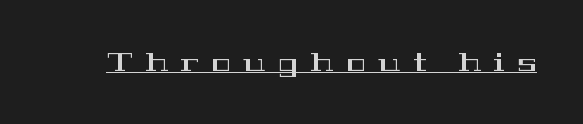
The words here are underlined. Notice how the stems are strictly vertical — no italics here. The horizontal fit of the characters is loose and conspicuously gappy.
